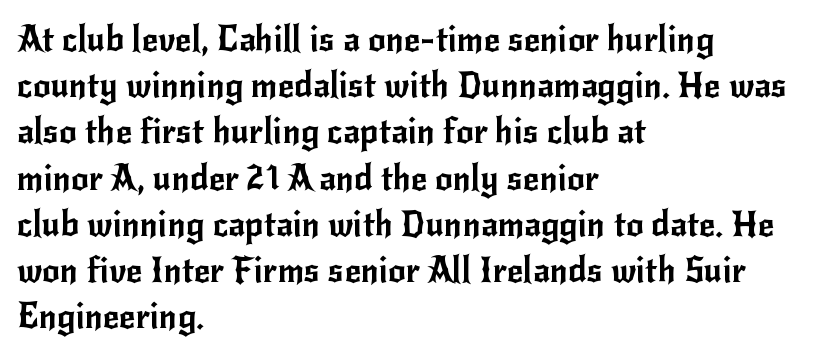
{"serif": "no", "italic": "no", "width": "normal", "stroke_contrast": "low", "x_height": "small", "monospaced": "no", "underline": "no", "align": "left", "line_spacing": "normal", "line_spacing_ratio": 1.32, "letter_spacing": "normal", "letter_spacing_em": 0.0, "glyph_px": 35}
